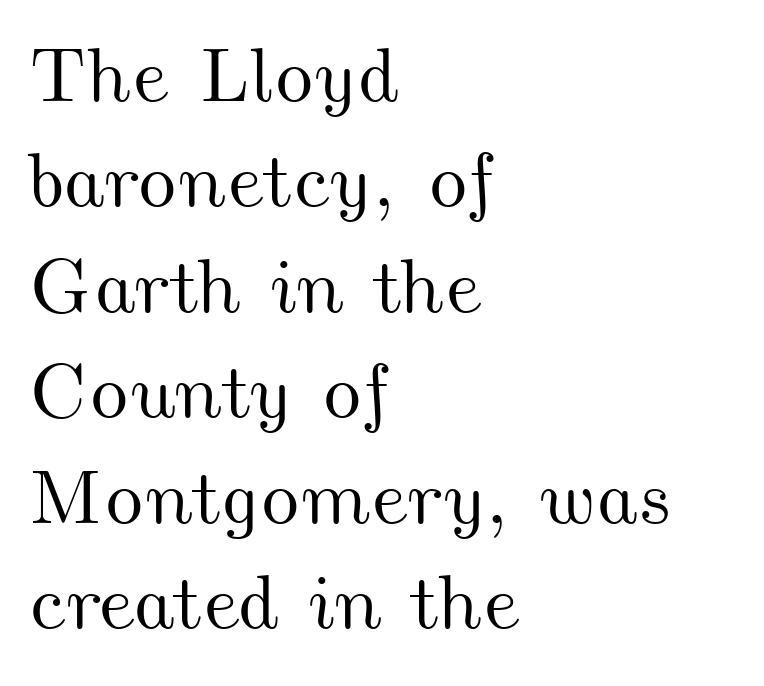
Q: Is the text underlined? A: No.
Q: How is the paragraph aligned? A: Left-aligned.
Q: Is the spacing between letters normal or unusually wide? A: Normal.
Q: Is the spacing between lines tight, normal or loose? A: Normal.
Q: Width (condensed, normal, or wide)? A: Wide.
Q: Stroke contrast? A: Medium.
Q: x-height? A: Small.
Q: Monospaced? A: No.
